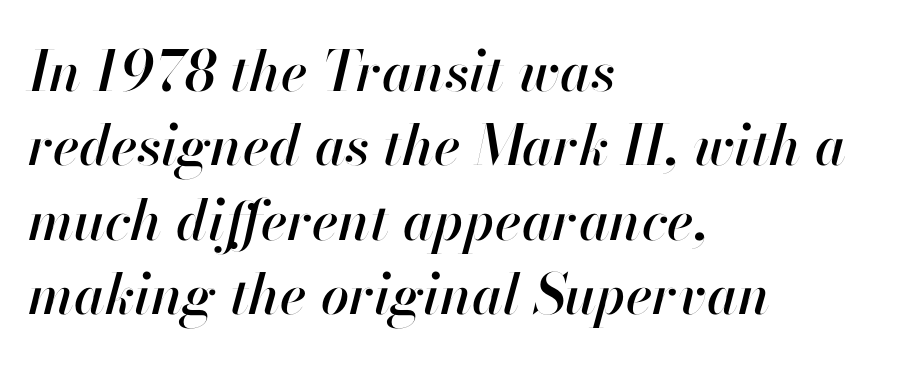
{"italic": "yes", "lean": "right", "slant_degrees": 13, "width": "normal", "stroke_contrast": "high", "x_height": "small", "monospaced": "no", "underline": "no", "align": "left", "line_spacing": "normal", "line_spacing_ratio": 1.33, "letter_spacing": "normal", "letter_spacing_em": 0.0, "glyph_px": 56}
